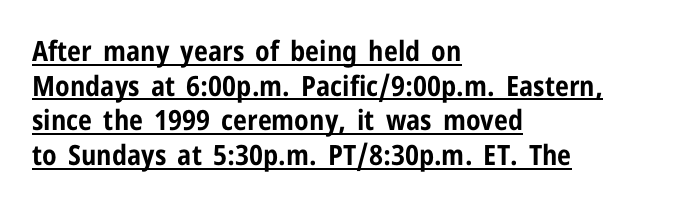
{"serif": "no", "italic": "no", "bold": "yes", "weight": "bold", "width": "condensed", "stroke_contrast": "low", "x_height": "medium", "monospaced": "no", "underline": "yes", "align": "left", "line_spacing_ratio": 1.24, "letter_spacing": "normal", "letter_spacing_em": 0.0, "glyph_px": 28}
